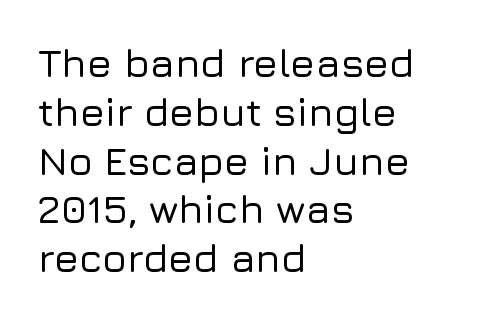
Is this a fixed-width face? No — the glyphs have proportional, varying widths. Is this a sans? Yes — the strokes have no serifs. The letters sit at their default tracking, neither squeezed nor spread. This rendering uses left alignment, leaving the right contour irregular. Do the letters lean? They stand straight. Glance below the letters and you will spot only blank space.
